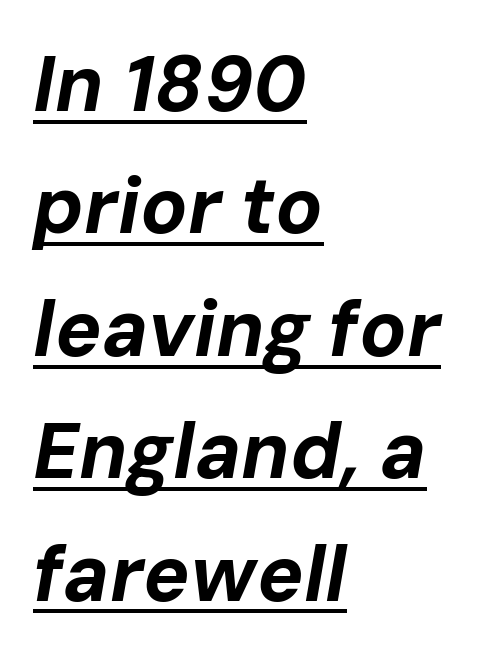
{"italic": "yes", "lean": "right", "slant_degrees": 10, "bold": "yes", "weight": "bold", "width": "normal", "stroke_contrast": "low", "x_height": "medium", "monospaced": "no", "underline": "yes", "align": "left", "line_spacing": "normal", "line_spacing_ratio": 1.57, "letter_spacing": "normal", "letter_spacing_em": 0.0, "glyph_px": 78}
